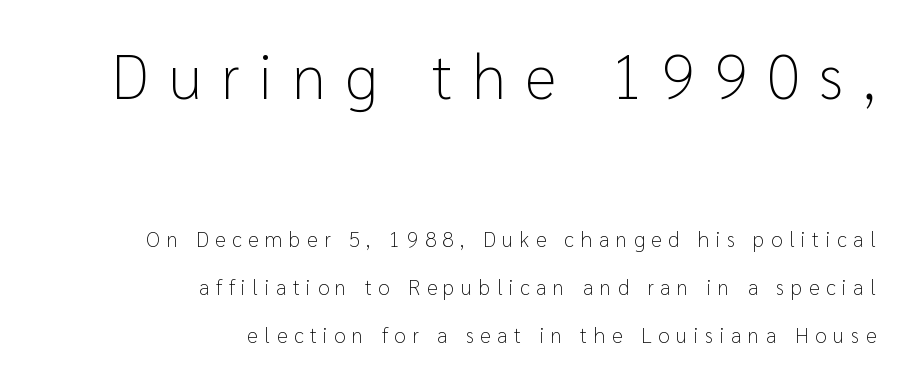
The letters stand straight up with perfectly vertical stems. The lines in this sample share a right terminus and differ only in where they begin. Vertical stems look standard width or narrower in stroke. These lines are rendered in a variable-pitch font. Regarding leading, the lines here are spaced well apart.
